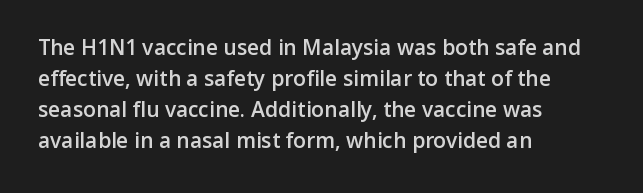
Observe the ordinary spacing: letters are neighbours, not strangers. Which margin do the lines hug? The left one — the right edge is uneven. Compared with typical paragraphs, the rows here are spaced about the same. Notice how the stems are strictly vertical — no italics here. Compared with an ordinary text face, these strokes are moderately heavier — a semibold. Clear beneath every line of the passage.
